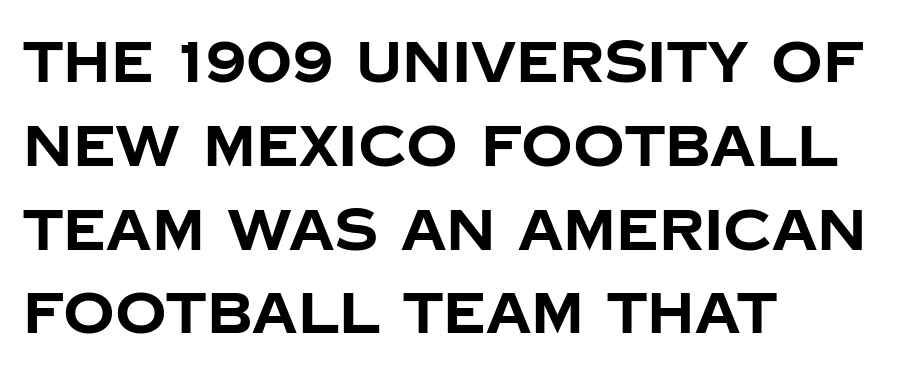
The image shows 57 px bold sans-serif type, upright; set left-aligned, normal line spacing (1.47x), normal letter spacing, not underlined; low stroke contrast and a large x-height.
